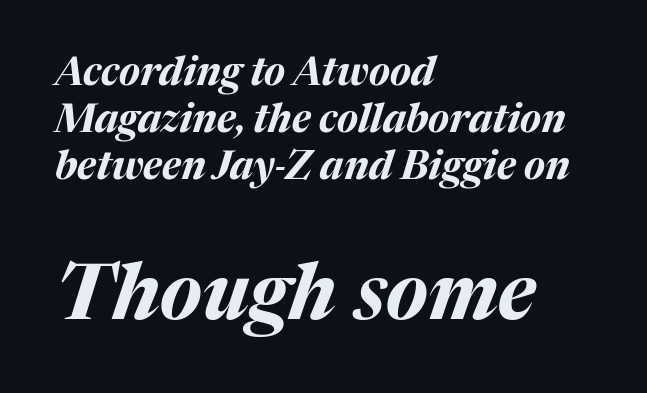
Q: Is the text bold? A: Yes.
Q: Is the text italic (slanted)? A: Yes, it leans right by about 17 degrees.
Q: Is the text underlined? A: No.
Q: How is the paragraph aligned? A: Left-aligned.
Q: Is the spacing between letters normal or unusually wide? A: Normal.
Q: Which block of text is set in a larger size, the first (top) or the second (bottom)? A: The second (bottom) one.
Q: Width (condensed, normal, or wide)? A: Normal.
Q: Stroke contrast? A: Medium.
Q: x-height? A: Medium.
Q: Monospaced? A: No.
